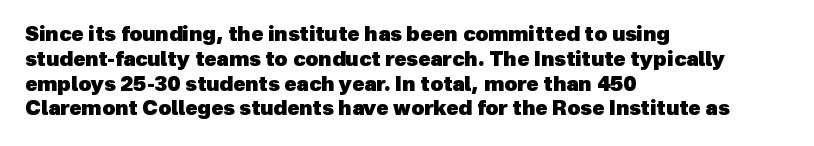
Caption: standard tracking, unaltered. Descenders hang freely into open space. Caption: multi-line text, flush left, ragged right. Chunky letters — that's bold for sure.
